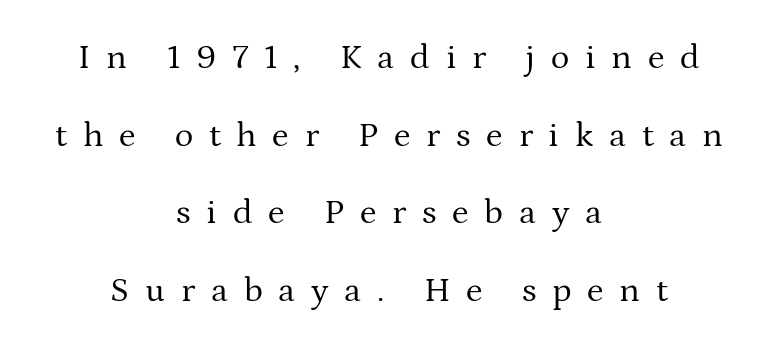
The image shows 35 px regular-weight serif type, upright; set centered, loose line spacing (2.22x), unusually wide letter spacing (+0.45 em), not underlined; medium stroke contrast and a medium x-height.
